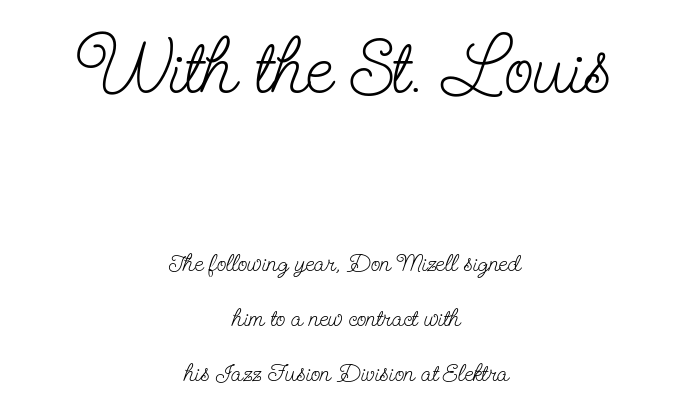
Quick note: underline off. How are the letters spaced? Ordinarily, with no added tracking. Each letter keeps its own natural width here, so spacing adapts to shape. Are there feet on the stems? There are — it's a serif. Top chunk: large. Bottom chunk: small.
